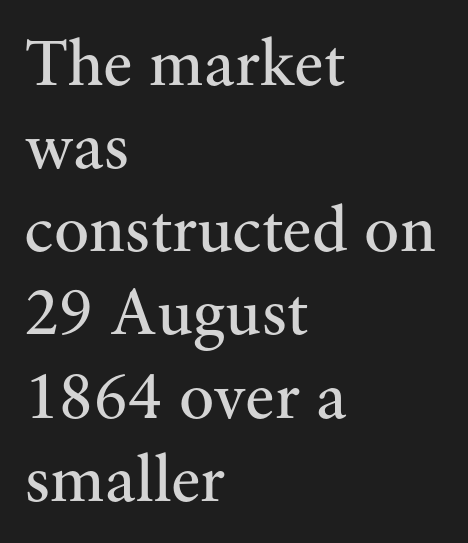
Only glyphs here, with clear space below each row. The letters advance in unequal steps, a hallmark of proportional type. This sample uses an upright cut, with every glyph sitting square on the baseline. Successive baselines arrive at the customary interval. Heaviness? Minimal to ordinary, like unemphasized prose. This sample uses a serif face.
